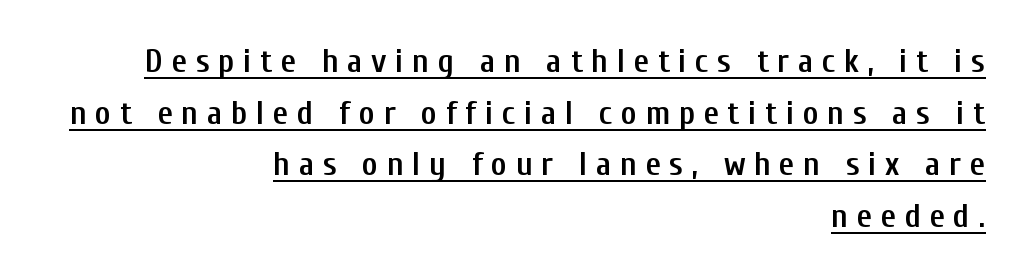
The image shows 34 px semibold, condensed sans-serif type, upright; set right-aligned, normal line spacing (1.52x), unusually wide letter spacing (+0.25 em), underlined; low stroke contrast and a medium x-height.
